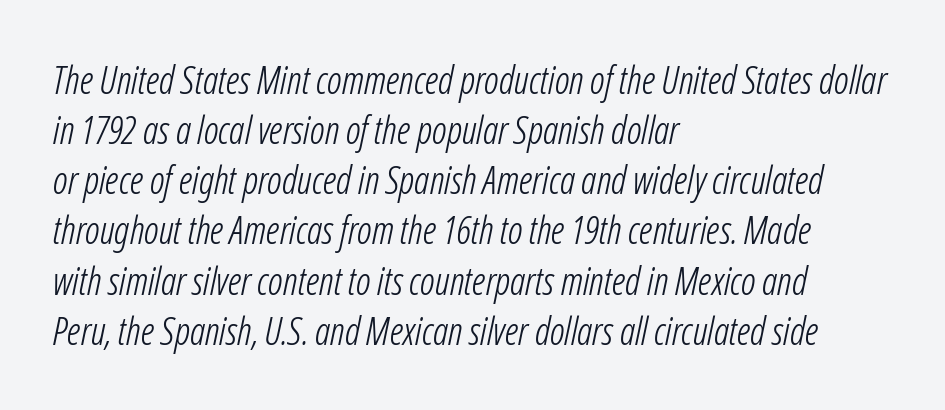
The typesetting does not lean heavy: it is not bold. Underline: absent. This sample uses plain, unmodified letter spacing. In terms of posture, this sample is oblique. A typesetter would call this leading conventional body-copy spacing. Layout note: lines flush left.
